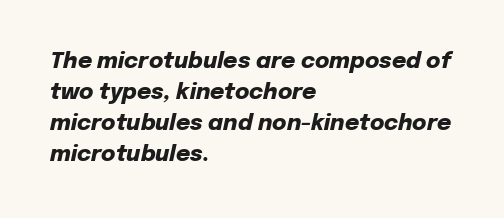
Inter-character spacing is left at the font's built-in metrics. These lines were composed using italics. These lines sit exactly where default settings would place them. This sample is left-justified, so line endings fall wherever the words run out. Anything drawn beneath the words? Only blank space.
